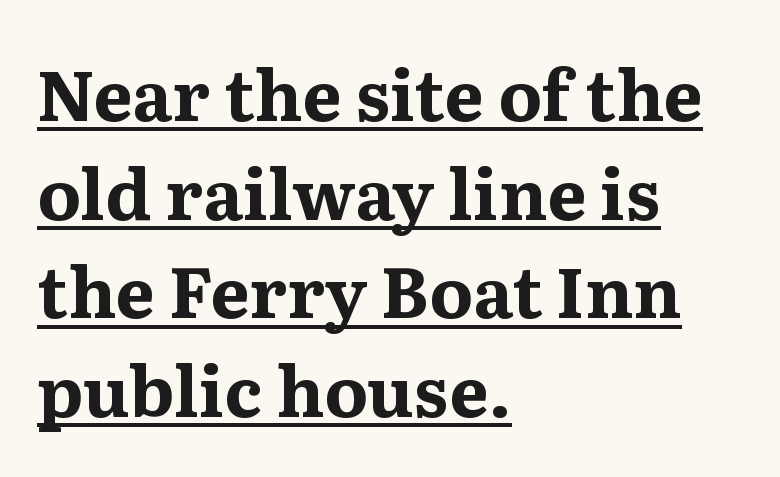
Compared with a centered layout, this one pins lines to the left instead. Think of a printed novel: that variable character pitch is what you see here. Observe the ordinary spacing: letters are neighbours, not strangers. You can see a thin bar hugging the bottom of the glyphs. Students, observe: this is what conventionally led text looks like. The font is running at its bold setting.
